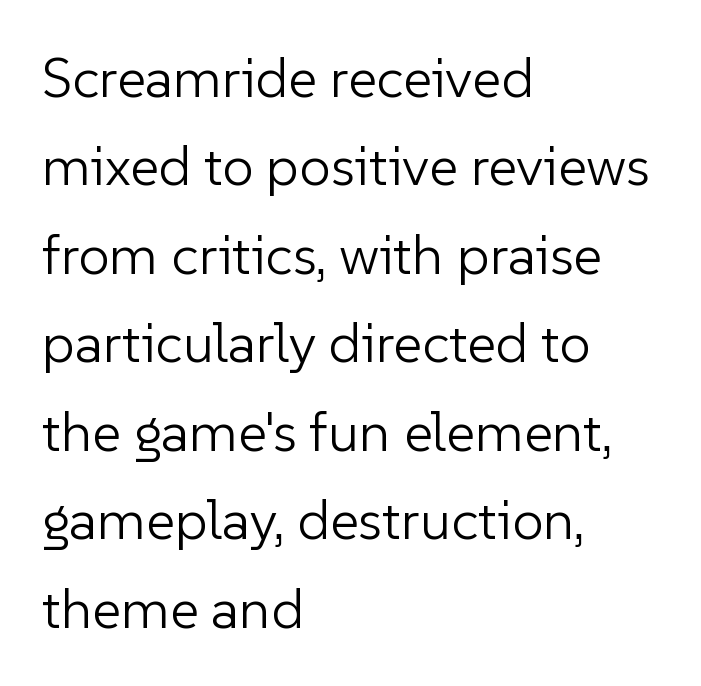
{"serif": "no", "italic": "no", "bold": "no", "weight": "light", "width": "normal", "stroke_contrast": "low", "x_height": "medium", "monospaced": "no", "underline": "no", "align": "left", "line_spacing": "normal", "line_spacing_ratio": 1.58, "letter_spacing": "normal", "letter_spacing_em": 0.0, "glyph_px": 56}
